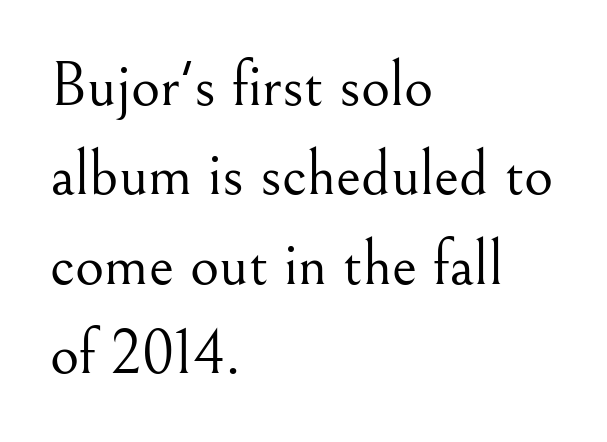
This rendering features lettering with no underline. Do the letters lean? They stand straight. The letterforms sit at book weight or below. Tracking value appears to be zero — textbook default spacing. Notice how descenders clear the ascenders below comfortably — that's standard leading. This sample has the flowing, uneven cadence of proportional lettering.
